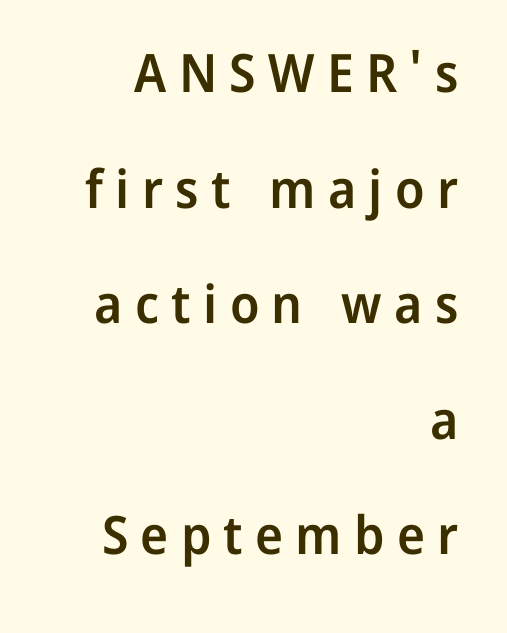
This is the in-between weight designers call semibold or demi. Is there any slant? The stems are plumb. The strip under each line holds only bare page. Reading down the block, your eye finds every line finishing at a fixed right position. Classification — sans serif.
